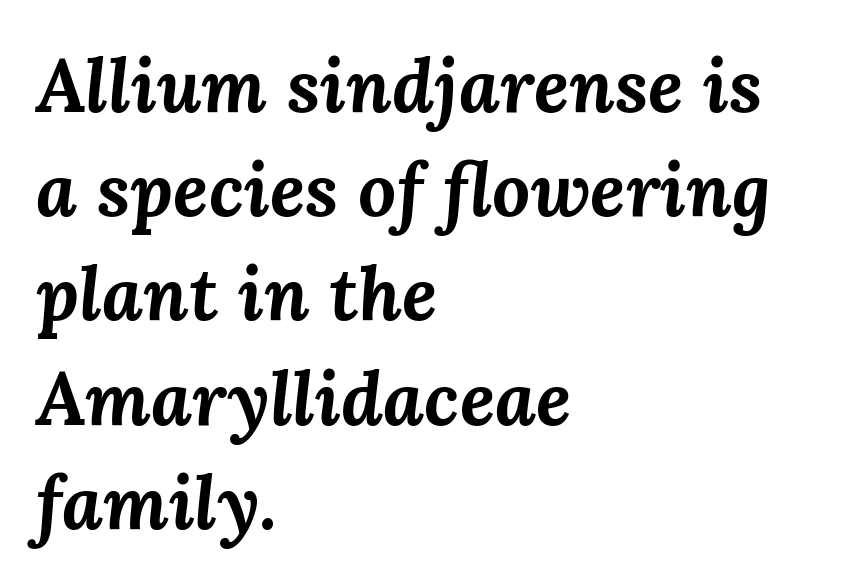
The space beneath each line is pristine and unruled. The line texture is even and compact thanks to regular tracking. Normally led — the rows are evenly, conventionally spaced. Stroke thickness is high; the sample reads as a true bold. You can tell it's italic because the verticals aren't actually vertical.
